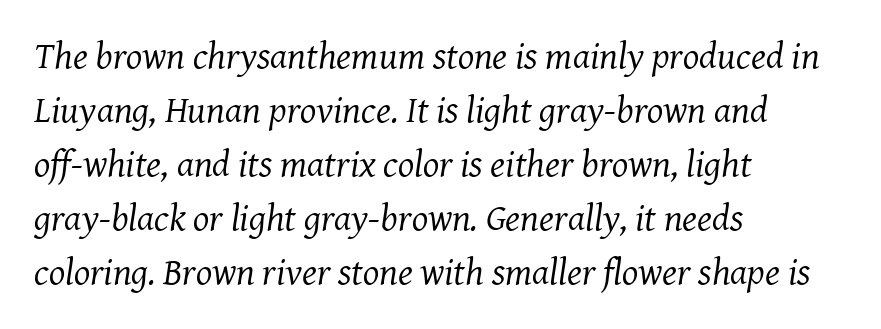
The image shows 38 px regular-weight serif type, italic (leaning right); set left-aligned, normal line spacing (1.42x), normal letter spacing, not underlined; medium stroke contrast and a medium x-height.
